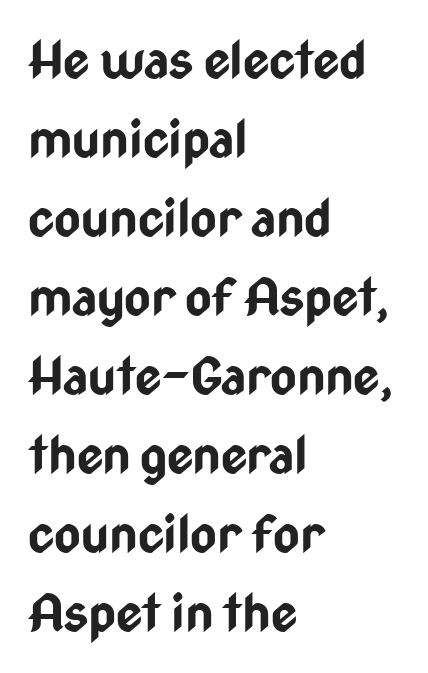
Teacher's note: observe the even left margin — that is flush-left alignment. Has an underline been added? It has not. No extra tracking has been applied to these lines. Horizontal bands of white between lines are of average thickness. You could not count columns in this text — the font is proportionally spaced.
